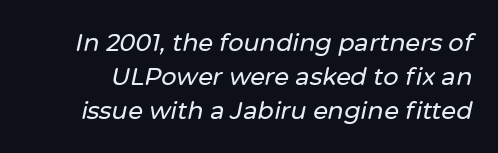
{"italic": "yes", "lean": "right", "slant_degrees": 12, "underline": "no", "line_spacing": "normal", "line_spacing_ratio": 1.41, "letter_spacing": "normal", "letter_spacing_em": 0.0, "glyph_px": 24}
